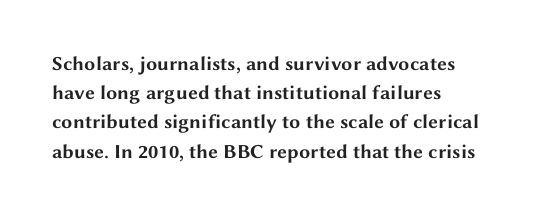
Q: Is the text bold? A: Yes.
Q: Is the text italic (slanted)? A: No, it is upright.
Q: Is the text underlined? A: No.
Q: How is the paragraph aligned? A: Left-aligned.
Q: Is the spacing between letters normal or unusually wide? A: Normal.
Q: Is the spacing between lines tight, normal or loose? A: Normal.
